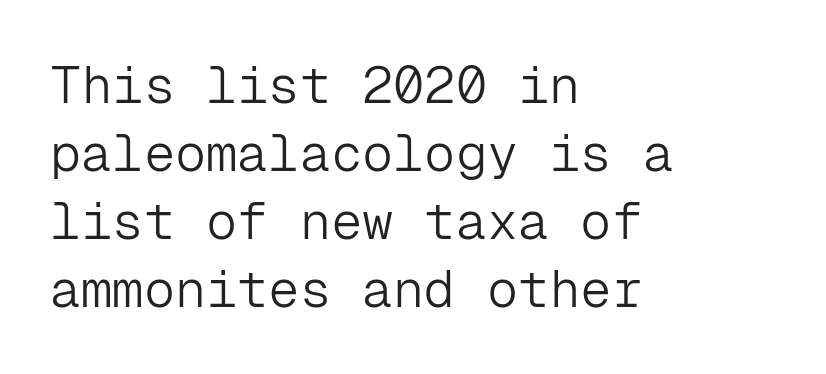
Q: Is the text bold? A: No.
Q: Is the text italic (slanted)? A: No, it is upright.
Q: Is the typeface a serif or a sans-serif typeface? A: Sans-serif.
Q: Is the text underlined? A: No.
Q: How is the paragraph aligned? A: Left-aligned.
Q: Is the spacing between letters normal or unusually wide? A: Normal.
Q: Is the spacing between lines tight, normal or loose? A: Normal.
Q: Width (condensed, normal, or wide)? A: Normal.
Q: Stroke contrast? A: Low.
Q: x-height? A: Medium.
Q: Monospaced? A: Yes.
